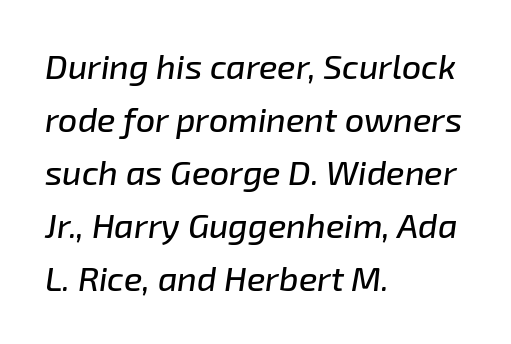
The image shows 34 px text type, italic (leaning right); set left-aligned, normal line spacing (1.56x), normal letter spacing, not underlined; low stroke contrast and a medium x-height.
